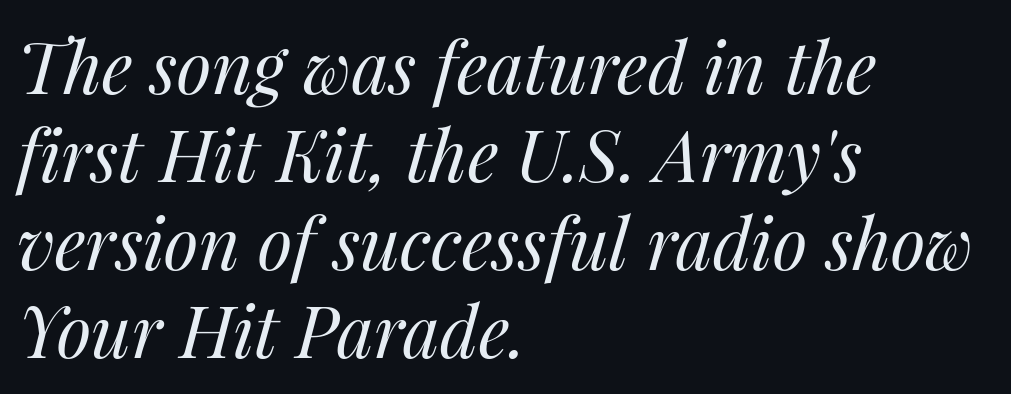
Spacing verdict: proportional, widths tailored to each character. Nobody touched the tracking dial on this one. The weight would be labelled regular, book, light, or lighter still. In terms of posture, this sample is oblique.
